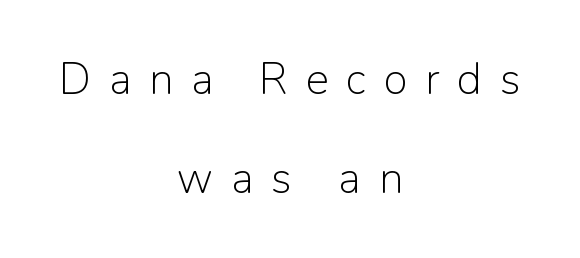
These lines are centered, leaving both edges ragged. Every character sits straight up, as roman type does. This sample uses expanded letter spacing, leaving extra air between glyphs. Words float on clear page, feet unadorned.
